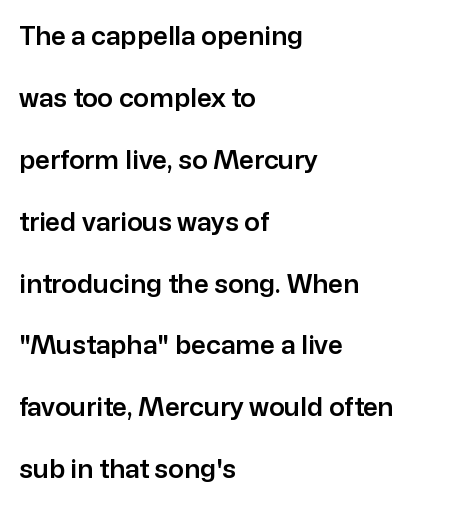
Q: Is the text italic (slanted)? A: No, it is upright.
Q: Is the text underlined? A: No.
Q: How is the paragraph aligned? A: Left-aligned.
Q: Is the spacing between letters normal or unusually wide? A: Normal.
Q: Is the spacing between lines tight, normal or loose? A: Loose.
